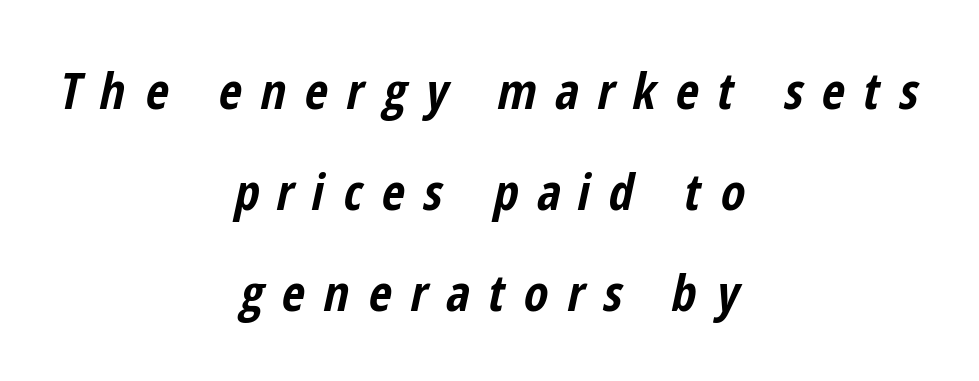
Visually the block forms a symmetrical silhouette, jagged on both flanks. As a designer I'd log this as weight 700, bold. The zone under the glyphs is completely vacant. Caption: expanded tracking, letters set apart.
